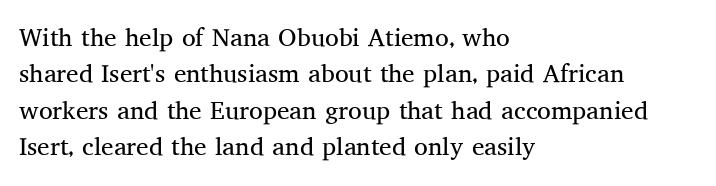
In terms of posture, this sample is upright. The passage shown has conventional tracking throughout. The zone under the glyphs is completely vacant. The lines are quadded left. These glyphs show unthickened strokes, regular width or finer. Rows of type keep a routine distance in the vertical direction.
